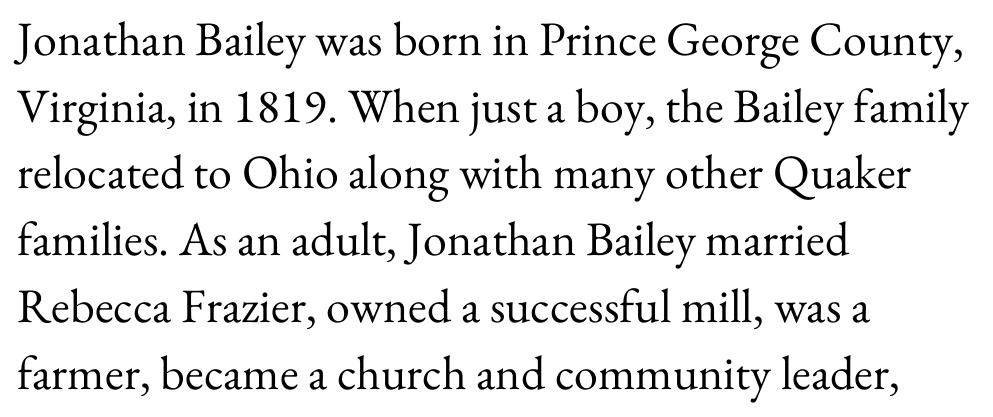
Q: Is the text bold? A: No.
Q: Is the text italic (slanted)? A: No, it is upright.
Q: Is the typeface a serif or a sans-serif typeface? A: Serif.
Q: Is the text underlined? A: No.
Q: How is the paragraph aligned? A: Left-aligned.
Q: Is the spacing between letters normal or unusually wide? A: Normal.
Q: Is the spacing between lines tight, normal or loose? A: Normal.
Q: Width (condensed, normal, or wide)? A: Normal.
Q: Stroke contrast? A: Medium.
Q: x-height? A: Small.
Q: Monospaced? A: No.
